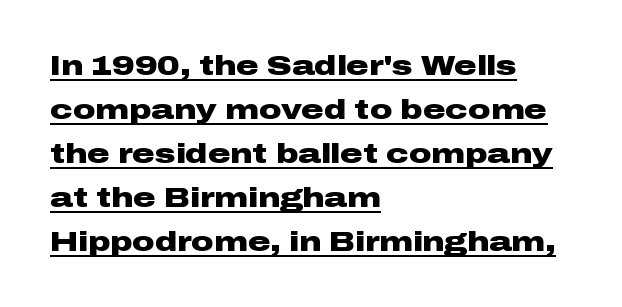
Q: Is the text bold? A: Yes.
Q: Is the text italic (slanted)? A: No, it is upright.
Q: Is the typeface a serif or a sans-serif typeface? A: Sans-serif.
Q: Is the text underlined? A: Yes.
Q: How is the paragraph aligned? A: Left-aligned.
Q: Is the spacing between letters normal or unusually wide? A: Normal.
Q: Is the spacing between lines tight, normal or loose? A: Normal.
Q: Width (condensed, normal, or wide)? A: Wide.
Q: Stroke contrast? A: Low.
Q: x-height? A: Medium.
Q: Monospaced? A: No.
